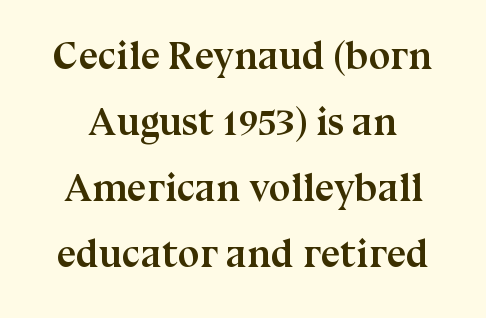
The image shows 39 px semibold serif type, upright; set normal line spacing (1.69x), normal letter spacing, not underlined; medium stroke contrast and a medium x-height.
